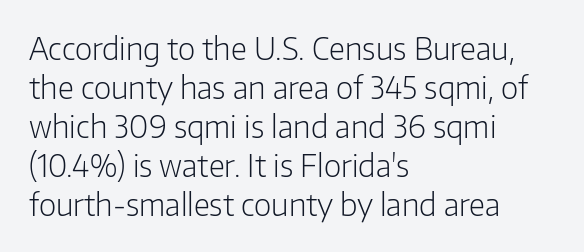
Casual observation: everything's shoved over to the left. The strip under each line holds only bare page. The rendering uses natural spacing where letterforms have individual widths. The line texture is even and compact thanks to regular tracking. Summary of vertical rhythm: regular, with standard interline spacing.
